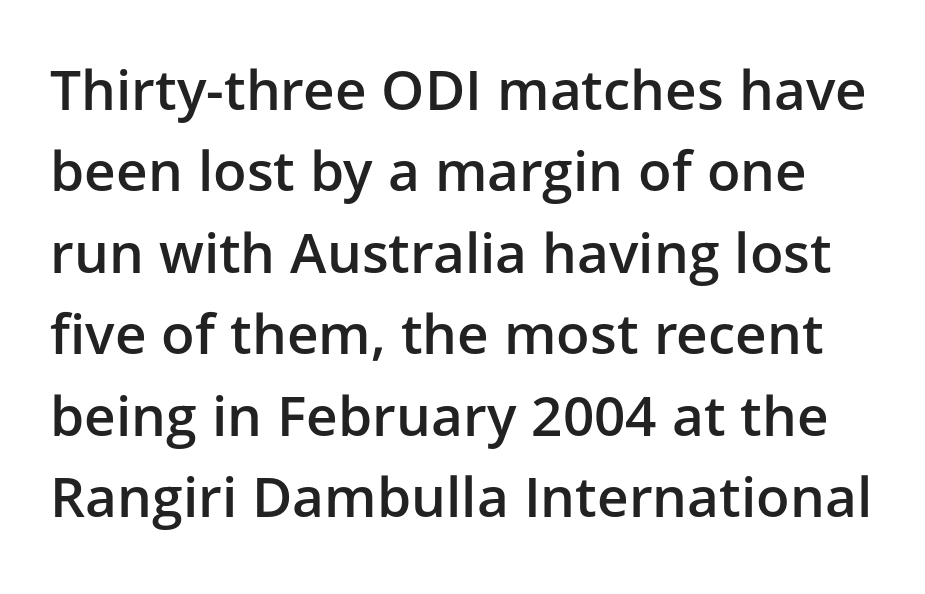
The specimen omits any rule beneath the text block's lines. Normally led — the rows are evenly, conventionally spaced. Posture: vertical. Note the varied advance widths — an 'i' is clearly narrower than an 'm'.
